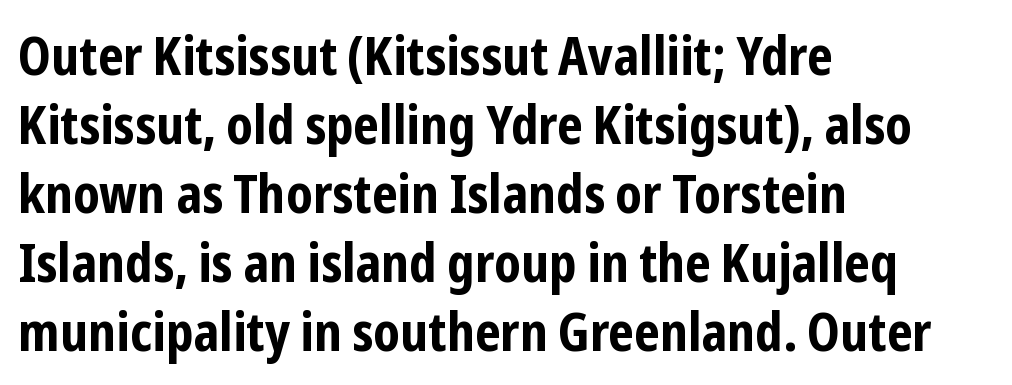
Q: Is the text bold? A: Yes.
Q: Is the text italic (slanted)? A: No, it is upright.
Q: Is the typeface a serif or a sans-serif typeface? A: Sans-serif.
Q: Is the text underlined? A: No.
Q: How is the paragraph aligned? A: Left-aligned.
Q: Is the spacing between letters normal or unusually wide? A: Normal.
Q: Is the spacing between lines tight, normal or loose? A: Normal.
Q: Width (condensed, normal, or wide)? A: Condensed.
Q: Stroke contrast? A: Low.
Q: x-height? A: Medium.
Q: Monospaced? A: No.
